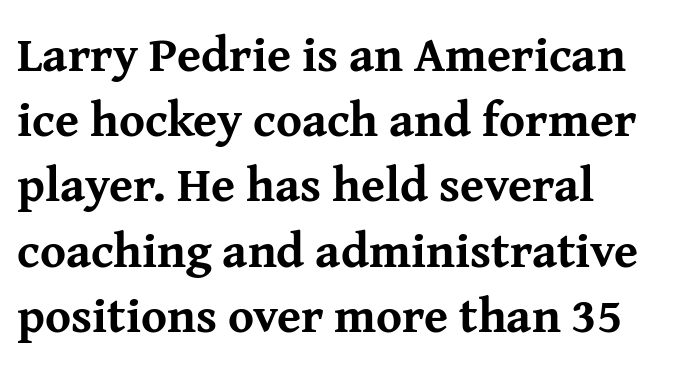
{"serif": "yes", "italic": "no", "bold": "yes", "weight": "bold", "width": "normal", "stroke_contrast": "medium", "x_height": "medium", "monospaced": "no", "underline": "no", "align": "left", "line_spacing": "normal", "line_spacing_ratio": 1.33, "letter_spacing": "normal", "letter_spacing_em": 0.0, "glyph_px": 49}
